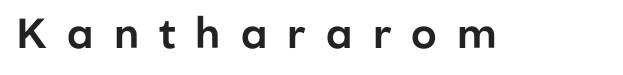
{"serif": "no", "italic": "no", "width": "normal", "stroke_contrast": "low", "x_height": "medium", "monospaced": "no", "underline": "no", "letter_spacing": "wide", "letter_spacing_em": 0.48, "glyph_px": 42}
